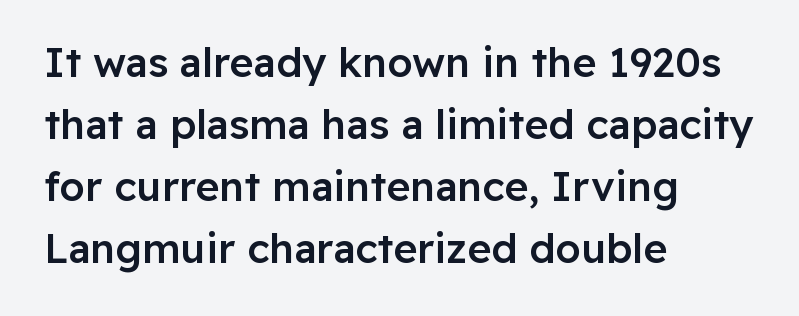
{"serif": "no", "italic": "no", "bold": "semi", "weight": "semibold", "width": "normal", "stroke_contrast": "low", "x_height": "medium", "monospaced": "no", "underline": "no", "align": "left", "line_spacing": "normal", "line_spacing_ratio": 1.51, "letter_spacing": "normal", "letter_spacing_em": 0.0, "glyph_px": 41}
